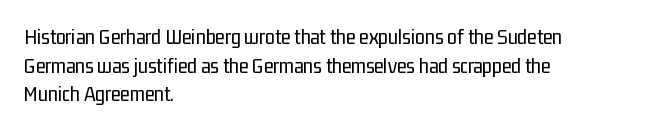
Q: Is the text bold? A: No.
Q: Is the text italic (slanted)? A: No, it is upright.
Q: Is the text underlined? A: No.
Q: How is the paragraph aligned? A: Left-aligned.
Q: Is the spacing between letters normal or unusually wide? A: Normal.
Q: Is the spacing between lines tight, normal or loose? A: Normal.
